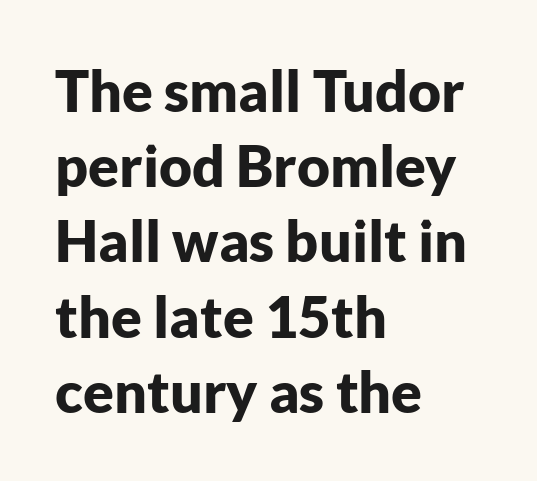
Q: Is the text bold? A: Yes.
Q: Is the text italic (slanted)? A: No, it is upright.
Q: Is the typeface a serif or a sans-serif typeface? A: Sans-serif.
Q: Is the text underlined? A: No.
Q: How is the paragraph aligned? A: Left-aligned.
Q: Is the spacing between letters normal or unusually wide? A: Normal.
Q: Is the spacing between lines tight, normal or loose? A: Normal.
Q: Width (condensed, normal, or wide)? A: Normal.
Q: Stroke contrast? A: Low.
Q: x-height? A: Medium.
Q: Monospaced? A: No.
